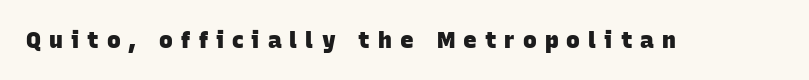
Q: Is the text bold? A: Yes.
Q: Is the text underlined? A: No.
Q: Is the spacing between letters normal or unusually wide? A: Unusually wide.
